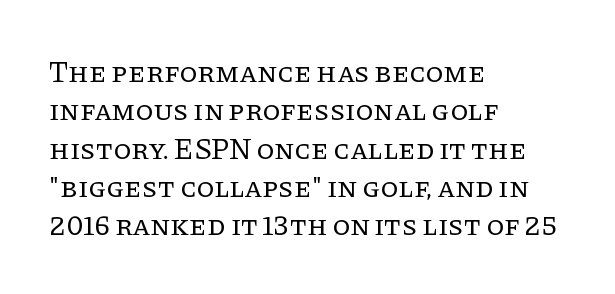
{"serif": "yes", "italic": "no", "bold": "no", "weight": "regular", "width": "normal", "stroke_contrast": "low", "x_height": "large", "monospaced": "no", "underline": "no", "align": "left", "line_spacing": "normal", "line_spacing_ratio": 1.32, "letter_spacing": "normal", "letter_spacing_em": 0.0, "glyph_px": 29}
